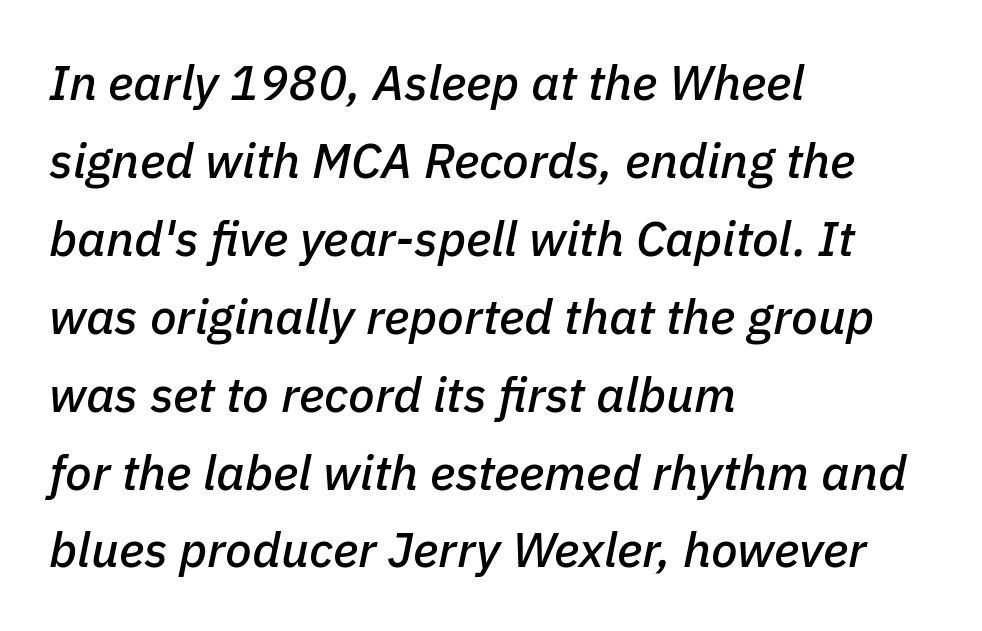
{"italic": "yes", "lean": "right", "slant_degrees": 11, "width": "normal", "stroke_contrast": "low", "x_height": "medium", "monospaced": "no", "underline": "no", "align": "left", "line_spacing": "normal", "line_spacing_ratio": 1.59, "letter_spacing": "normal", "letter_spacing_em": 0.0, "glyph_px": 49}
